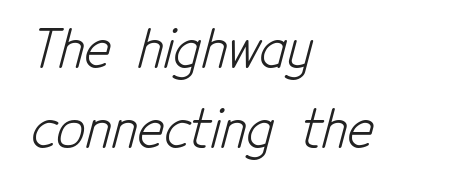
Q: Is the text bold? A: No.
Q: Is the typeface a serif or a sans-serif typeface? A: Sans-serif.
Q: Is the text underlined? A: No.
Q: How is the paragraph aligned? A: Left-aligned.
Q: Is the spacing between letters normal or unusually wide? A: Normal.
Q: Is the spacing between lines tight, normal or loose? A: Normal.
Q: Width (condensed, normal, or wide)? A: Condensed.
Q: Stroke contrast? A: Low.
Q: x-height? A: Medium.
Q: Monospaced? A: No.
